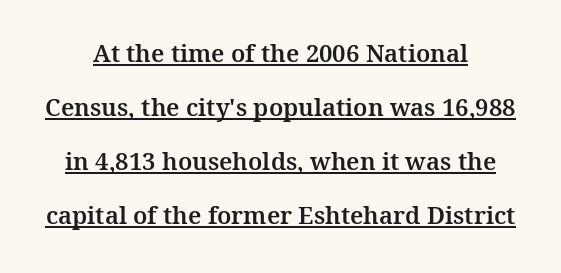
{"italic": "no", "underline": "yes", "line_spacing": "loose", "line_spacing_ratio": 2.25, "letter_spacing": "normal", "letter_spacing_em": 0.0, "glyph_px": 24}
